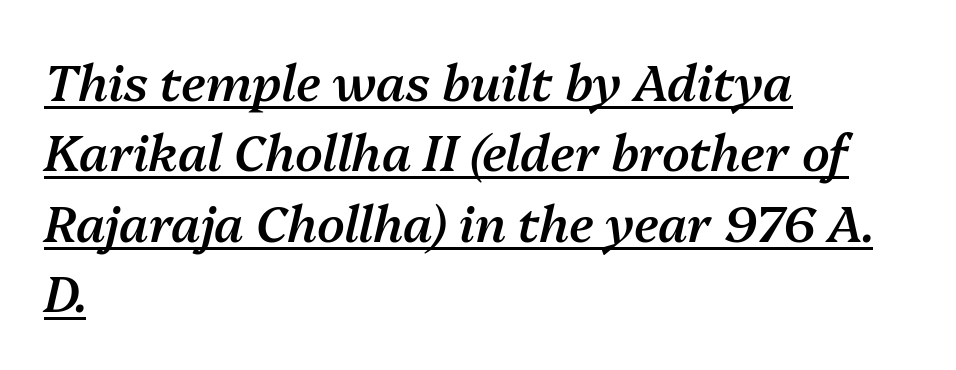
The passage shown has conventional tracking throughout. The line-height multiplier appears to be the usual default. You could not count columns in this text — the font is proportionally spaced. Every word sits above its own underline.
